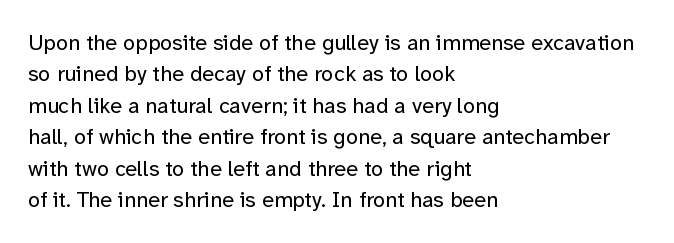
The image shows 22 px text type, upright; set left-aligned, normal line spacing (1.43x), normal letter spacing, not underlined.
